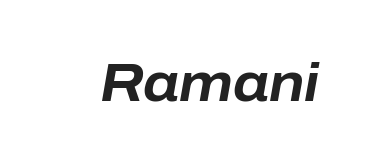
{"italic": "yes", "lean": "right", "slant_degrees": 10, "bold": "yes", "weight": "bold", "width": "normal", "stroke_contrast": "low", "x_height": "medium", "monospaced": "no", "underline": "no", "letter_spacing": "normal", "letter_spacing_em": 0.0, "glyph_px": 53}
